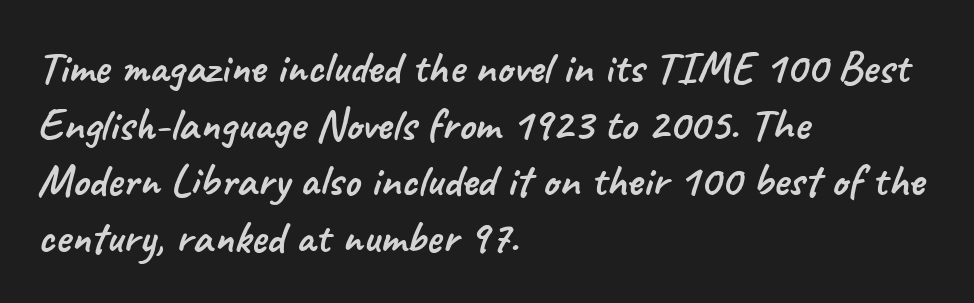
Is this a fixed-width face? No — the glyphs have proportional, varying widths. This sample uses a sans-serif face. The type is set solid horizontally, with unmodified tracking. Honestly, there is no underline to notice here at all. Compared with a centered layout, this one pins lines to the left instead.
